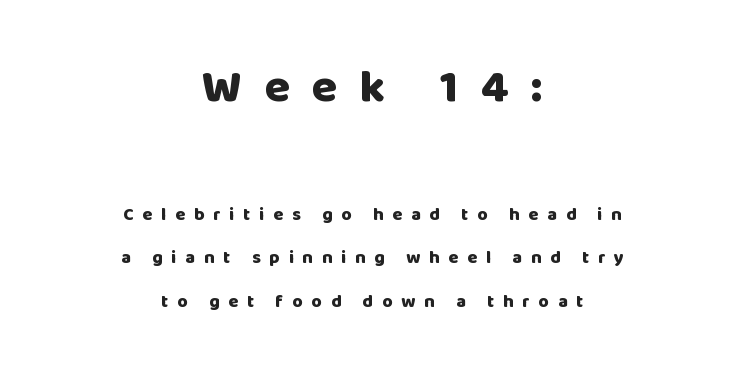
Q: Is the text bold? A: Yes.
Q: Is the text italic (slanted)? A: No, it is upright.
Q: Is the typeface a serif or a sans-serif typeface? A: Sans-serif.
Q: Is the text underlined? A: No.
Q: How is the paragraph aligned? A: Centered.
Q: Is the spacing between letters normal or unusually wide? A: Unusually wide.
Q: Is the spacing between lines tight, normal or loose? A: Loose.
Q: Which block of text is set in a larger size, the first (top) or the second (bottom)? A: The first (top) one.
Q: Width (condensed, normal, or wide)? A: Normal.
Q: Stroke contrast? A: Low.
Q: x-height? A: Large.
Q: Monospaced? A: No.
